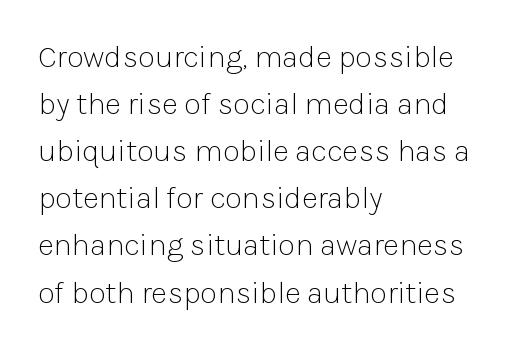
A typesetter would call this leading conventional body-copy spacing. A bare baseline throughout the passage. A quiet, ordinary-to-light weight characterises the typeface. Ascenders rise straight up at ninety degrees. Stroke terminals: plain, sans-serif.
